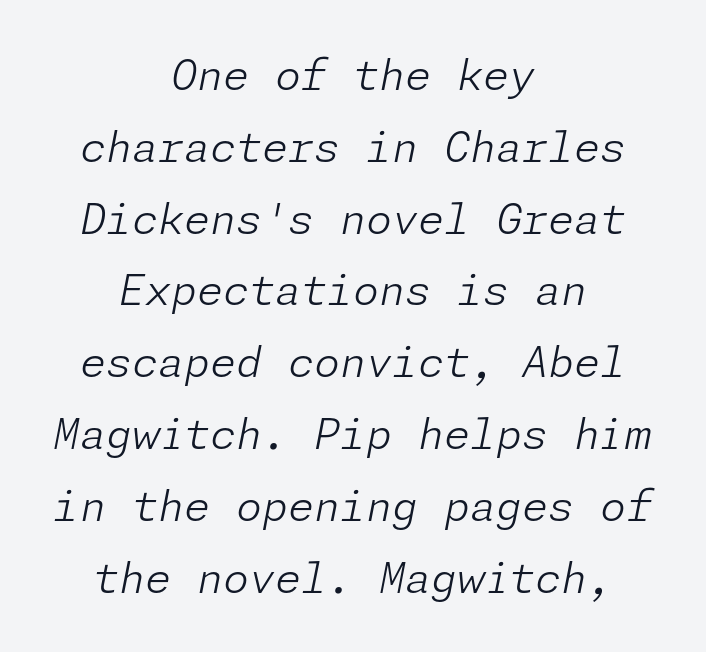
{"italic": "yes", "lean": "right", "slant_degrees": 11, "bold": "no", "weight": "light", "width": "normal", "stroke_contrast": "low", "x_height": "medium", "underline": "no", "align": "center", "line_spacing_ratio": 1.71, "letter_spacing": "normal", "letter_spacing_em": 0.0, "glyph_px": 42}
